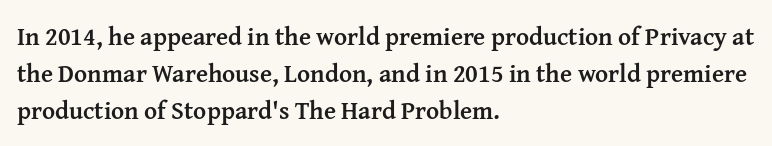
{"italic": "no", "bold": "yes", "underline": "no", "align": "left", "line_spacing": "normal", "line_spacing_ratio": 1.48, "letter_spacing": "normal", "letter_spacing_em": 0.0, "glyph_px": 25}
